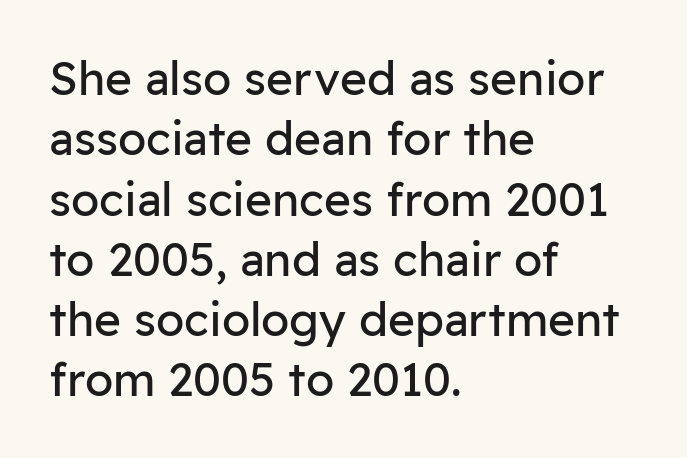
Q: Is the text bold? A: No.
Q: Is the text italic (slanted)? A: No, it is upright.
Q: Is the typeface a serif or a sans-serif typeface? A: Sans-serif.
Q: Is the text underlined? A: No.
Q: How is the paragraph aligned? A: Left-aligned.
Q: Is the spacing between letters normal or unusually wide? A: Normal.
Q: Is the spacing between lines tight, normal or loose? A: Normal.
Q: Width (condensed, normal, or wide)? A: Normal.
Q: Stroke contrast? A: Low.
Q: x-height? A: Medium.
Q: Monospaced? A: No.
